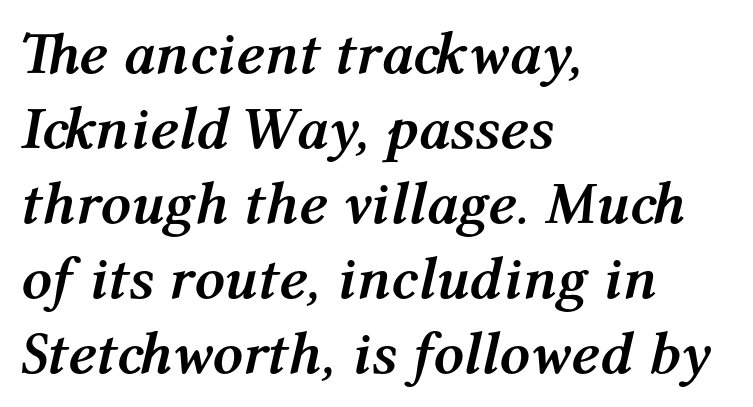
Q: Is the text bold? A: Yes.
Q: Is the text italic (slanted)? A: Yes, it leans right by about 12 degrees.
Q: Is the text underlined? A: No.
Q: How is the paragraph aligned? A: Left-aligned.
Q: Is the spacing between letters normal or unusually wide? A: Normal.
Q: Is the spacing between lines tight, normal or loose? A: Normal.
Q: Width (condensed, normal, or wide)? A: Normal.
Q: Stroke contrast? A: Medium.
Q: x-height? A: Medium.
Q: Monospaced? A: No.
